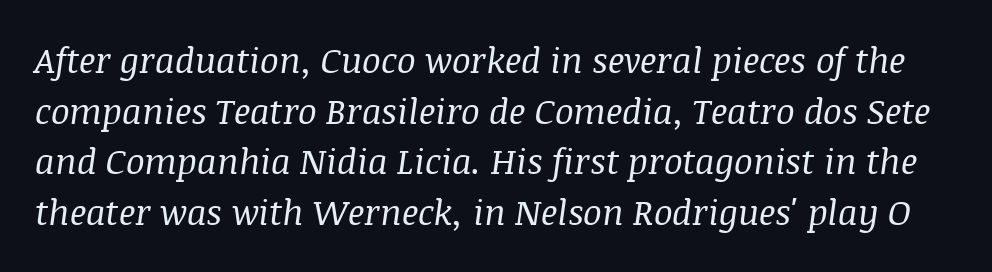
Q: Is the text bold? A: No.
Q: Is the text italic (slanted)? A: Yes, it leans right by about 8 degrees.
Q: Is the typeface a serif or a sans-serif typeface? A: Serif.
Q: Is the text underlined? A: No.
Q: Is the spacing between letters normal or unusually wide? A: Normal.
Q: Is the spacing between lines tight, normal or loose? A: Normal.
Q: Width (condensed, normal, or wide)? A: Normal.
Q: Stroke contrast? A: Medium.
Q: x-height? A: Large.
Q: Monospaced? A: No.
